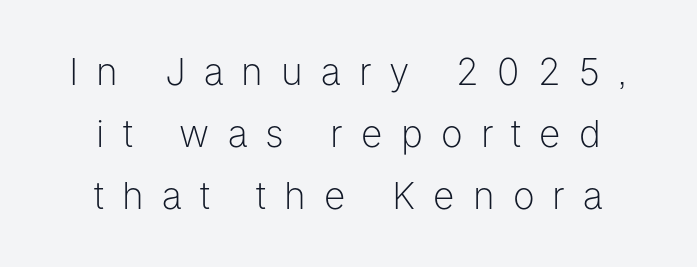
The image shows 37 px light sans-serif type, upright; set centered, normal line spacing (1.67x), unusually wide letter spacing (+0.49 em), not underlined; low stroke contrast and a medium x-height.
